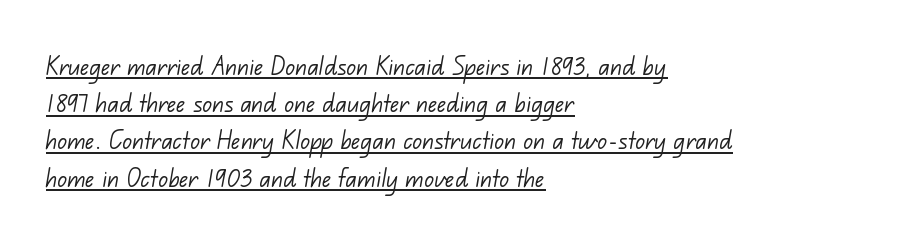
{"serif": "no", "bold": "no", "weight": "light", "width": "normal", "stroke_contrast": "low", "x_height": "small", "monospaced": "no", "underline": "yes", "align": "left", "line_spacing_ratio": 1.24, "letter_spacing": "normal", "letter_spacing_em": 0.0, "glyph_px": 30}
